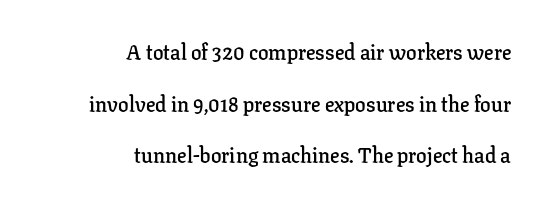
Q: Is the text bold? A: Semi-bold.
Q: Is the text italic (slanted)? A: No, it is upright.
Q: Is the text underlined? A: No.
Q: How is the paragraph aligned? A: Right-aligned.
Q: Is the spacing between letters normal or unusually wide? A: Normal.
Q: Is the spacing between lines tight, normal or loose? A: Loose.
